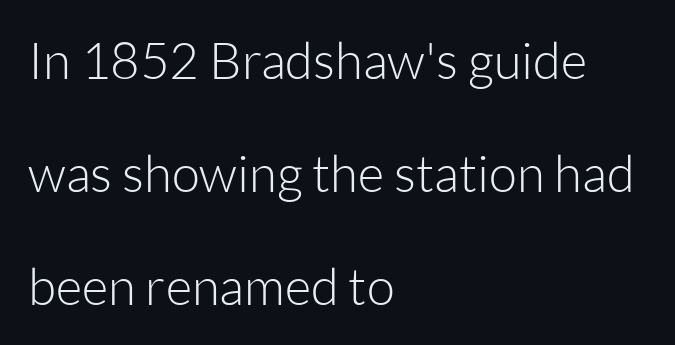
The lettering stays uniformly vertical, giving the passage a roman look. This is not heavy type; no bold has been used. Inter-character spacing is left at the font's built-in metrics. The passage shown is typed in a proportional face where columns would drift. The compositor pushed each line to the left boundary.
